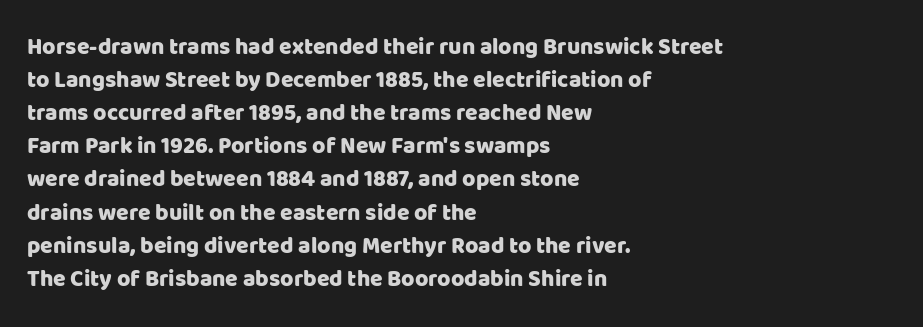
{"italic": "no", "underline": "no", "align": "left", "line_spacing": "normal", "line_spacing_ratio": 1.44, "letter_spacing": "normal", "letter_spacing_em": 0.0, "glyph_px": 23}
